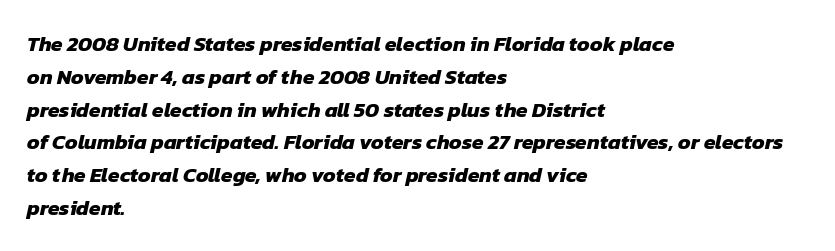
The baseline area is clear. Does extra space separate the letters? No, they use regular spacing. Evenly set lines give the paragraph a standard silhouette. These words are printed bold, with thick strokes throughout. Is the block centered? No — it sits flush against the left margin.
